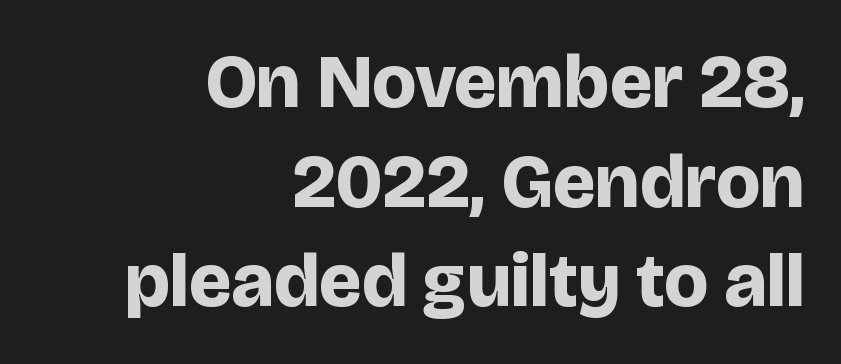
Q: Is the text bold? A: Yes.
Q: Is the text italic (slanted)? A: No, it is upright.
Q: Is the typeface a serif or a sans-serif typeface? A: Sans-serif.
Q: Is the text underlined? A: No.
Q: How is the paragraph aligned? A: Right-aligned.
Q: Is the spacing between letters normal or unusually wide? A: Normal.
Q: Is the spacing between lines tight, normal or loose? A: Normal.
Q: Width (condensed, normal, or wide)? A: Normal.
Q: Stroke contrast? A: Low.
Q: x-height? A: Large.
Q: Monospaced? A: No.
